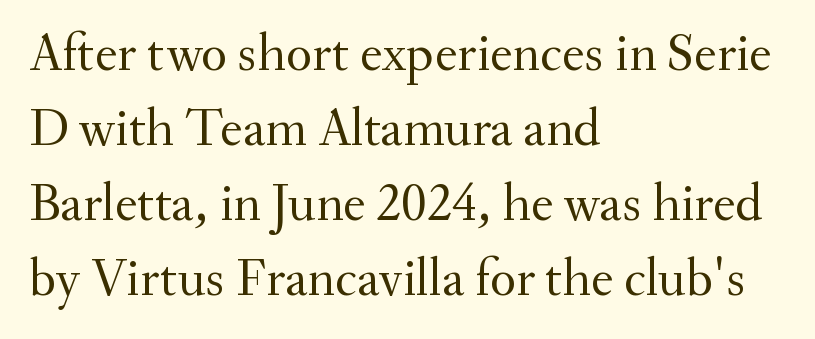
Q: Is the text bold? A: No.
Q: Is the text italic (slanted)? A: No, it is upright.
Q: Is the typeface a serif or a sans-serif typeface? A: Serif.
Q: Is the text underlined? A: No.
Q: How is the paragraph aligned? A: Left-aligned.
Q: Is the spacing between letters normal or unusually wide? A: Normal.
Q: Is the spacing between lines tight, normal or loose? A: Normal.
Q: Width (condensed, normal, or wide)? A: Normal.
Q: Stroke contrast? A: Medium.
Q: x-height? A: Small.
Q: Monospaced? A: No.
